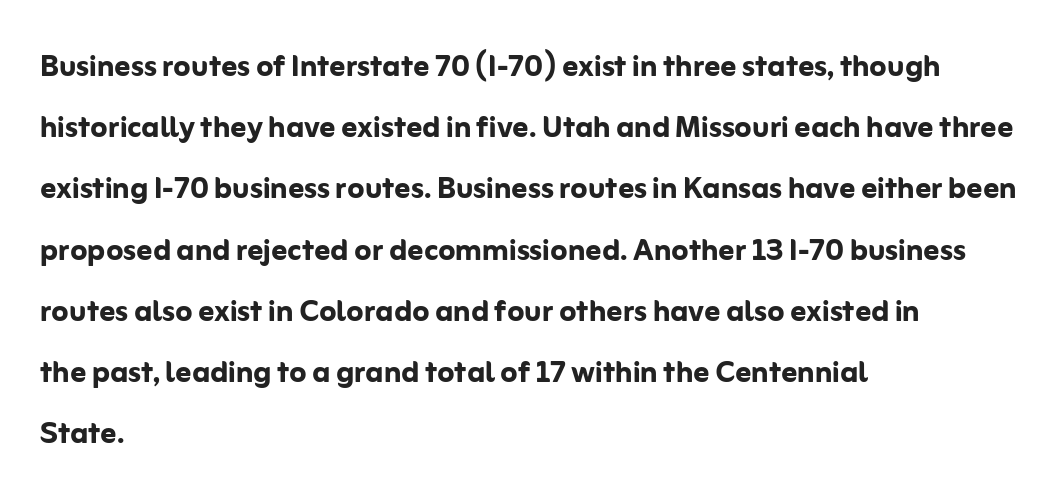
Leading matches the norm, producing a regular column. The letters advance in unequal steps, a hallmark of proportional type. Quick note: not italic, upright. Regarding serifs, this sample does without them. The rendering keeps characters at their native spacing.
